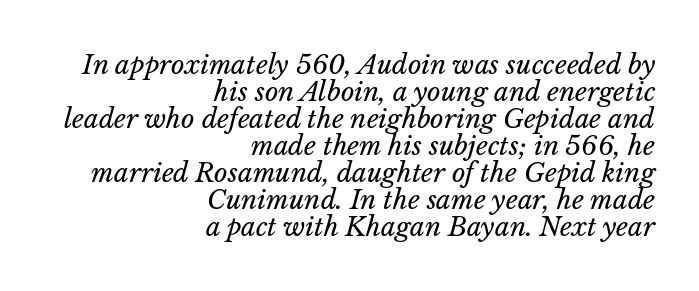
The image shows 26 px text type, italic (leaning right); set right-aligned, tight line spacing (1.04x), normal letter spacing, not underlined.
